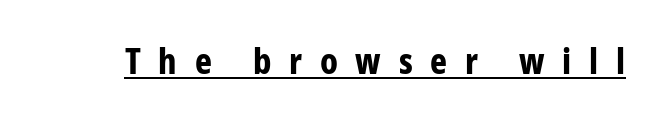
{"serif": "no", "italic": "no", "bold": "yes", "weight": "bold", "width": "condensed", "stroke_contrast": "low", "x_height": "medium", "monospaced": "no", "underline": "yes", "letter_spacing": "wide", "letter_spacing_em": 0.49, "glyph_px": 36}
